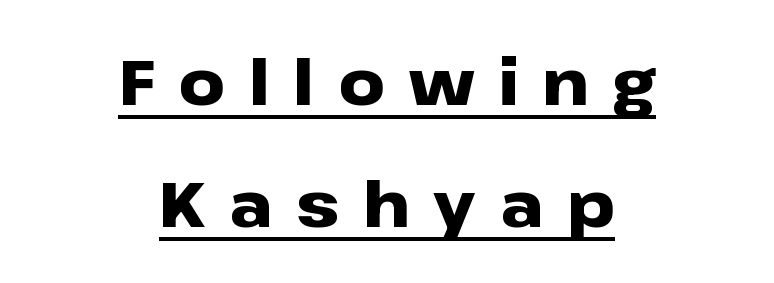
The image shows 64 px heavy, wide sans-serif type, upright; set centered, loose line spacing (1.91x), unusually wide letter spacing (+0.37 em), underlined; low stroke contrast and a medium x-height.
